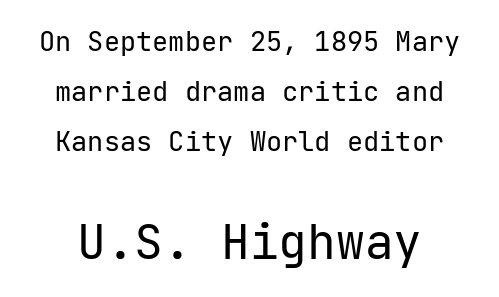
Italic: no, the glyphs are upright roman. Nothing unusual about the tracking: characters are spaced as the font intends. The characters display no serif detailing; their extremities are plain. Lines of text with bare space underneath. You could count columns in this text — the font is strictly monospaced. You get the small type first, then a jump to larger type.
